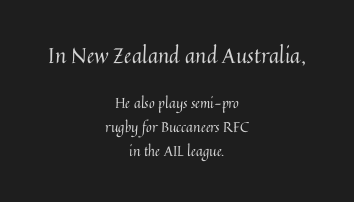
The image shows 21 px text type; set centered, line spacing 1.72x, normal letter spacing, not underlined; the first (top) block is 1.5x larger.
